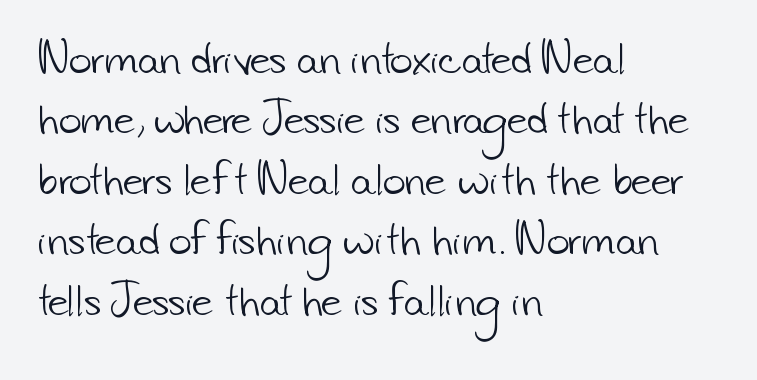
Q: Is the text bold? A: No.
Q: Is the typeface a serif or a sans-serif typeface? A: Sans-serif.
Q: Is the text underlined? A: No.
Q: How is the paragraph aligned? A: Left-aligned.
Q: Is the spacing between letters normal or unusually wide? A: Normal.
Q: Is the spacing between lines tight, normal or loose? A: Normal.
Q: Width (condensed, normal, or wide)? A: Normal.
Q: Stroke contrast? A: Low.
Q: x-height? A: Small.
Q: Monospaced? A: No.
